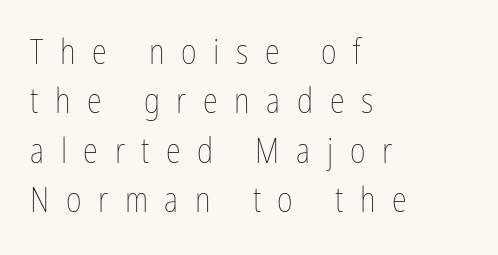
The rendering uses natural spacing where letterforms have individual widths. Vertical stems look standard width or narrower in stroke. The rendering uses a moderate line-height, typical for paragraphs. The gap between lines stays unmarked.
